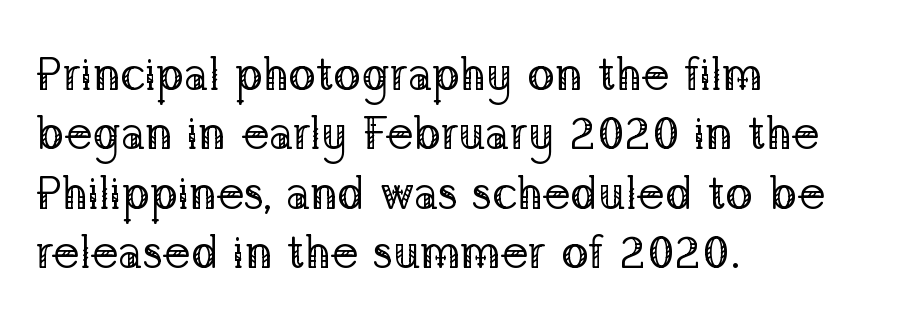
{"serif": "yes", "italic": "no", "bold": "no", "weight": "regular", "width": "normal", "stroke_contrast": "low", "x_height": "medium", "monospaced": "no", "underline": "no", "align": "left", "line_spacing": "normal", "line_spacing_ratio": 1.29, "letter_spacing": "normal", "letter_spacing_em": 0.0, "glyph_px": 46}
